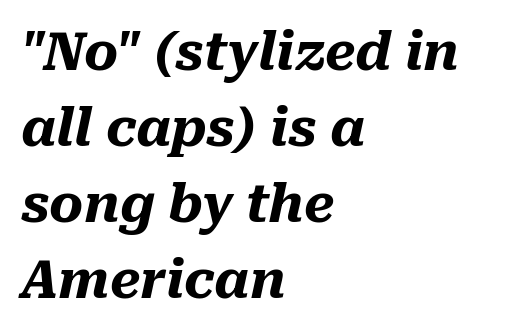
Check the space under the baseline: it is left empty. The designer left line spacing at the default. You could not count columns in this text — the font is proportionally spaced. A student would call this left alignment; a typographer would say flush left, rag right. There's an unmistakable incline to the writing here. Summary of weight: heavy, a full bold.
